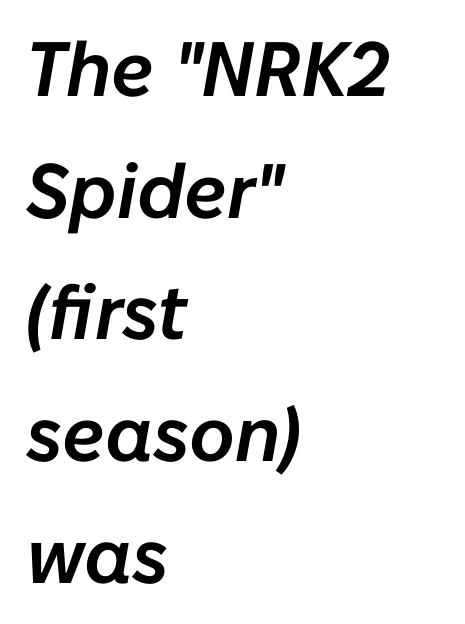
Looks like regular typesetting: each glyph gets only the width it needs. Emphasis-style slanted type is in use. The rendering uses a moderate line-height, typical for paragraphs. Line starts are locked; line ends wander.
